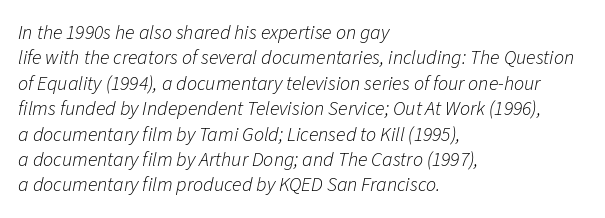
Q: Is the text bold? A: No.
Q: Is the text italic (slanted)? A: Yes, it leans right by about 11 degrees.
Q: Is the text underlined? A: No.
Q: How is the paragraph aligned? A: Left-aligned.
Q: Is the spacing between letters normal or unusually wide? A: Normal.
Q: Is the spacing between lines tight, normal or loose? A: Normal.
